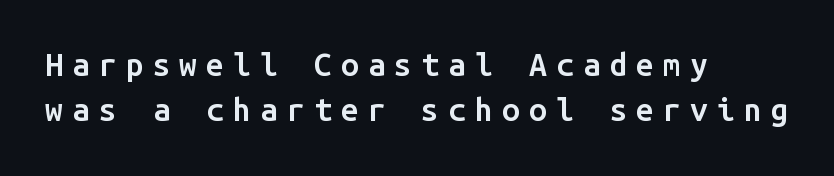
Q: Is the text bold? A: Semi-bold.
Q: Is the text italic (slanted)? A: No, it is upright.
Q: Is the typeface a serif or a sans-serif typeface? A: Sans-serif.
Q: Is the text underlined? A: No.
Q: How is the paragraph aligned? A: Left-aligned.
Q: Is the spacing between letters normal or unusually wide? A: Unusually wide.
Q: Is the spacing between lines tight, normal or loose? A: Normal.
Q: Width (condensed, normal, or wide)? A: Normal.
Q: Stroke contrast? A: Low.
Q: x-height? A: Medium.
Q: Monospaced? A: Yes.
